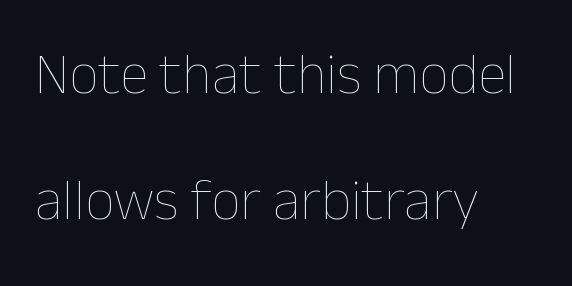
The image shows 58 px thin type, upright; set left-aligned, loose line spacing (2.18x), normal letter spacing, not underlined; low stroke contrast and a medium x-height.
